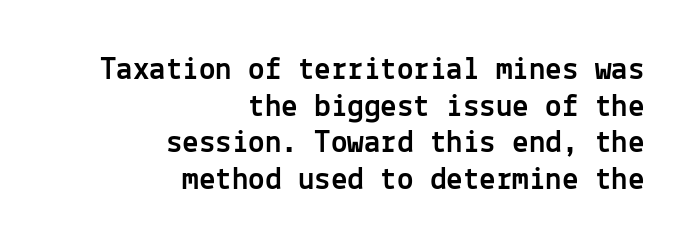
The rendering shows plain stroke endings on the letterforms — a sans-serif design. Does extra space separate the letters? No, they use regular spacing. This sample has the even, mechanical cadence of fixed-width lettering. Reading down the block, your eye finds every line finishing at a fixed right position. Style check: upright.
